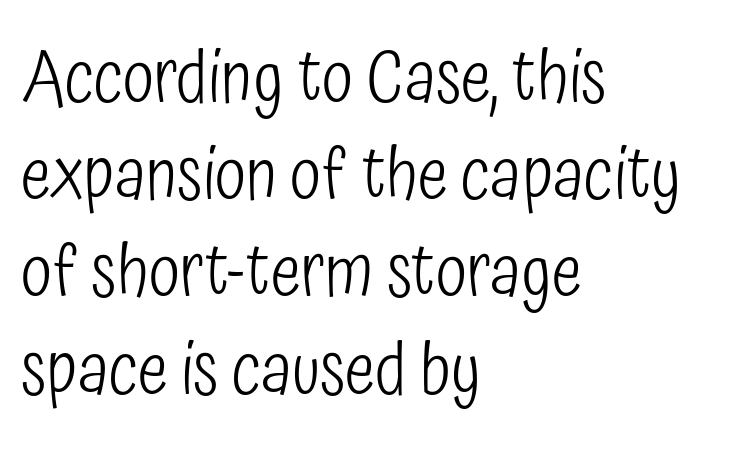
The rendering uses natural spacing where letterforms have individual widths. Weight: not bold — regular or lighter. Look at the bottom of the vertical strokes: they stop flat, with no serifs. Rendered with straight, roman letterforms. Nobody touched the tracking dial on this one.
